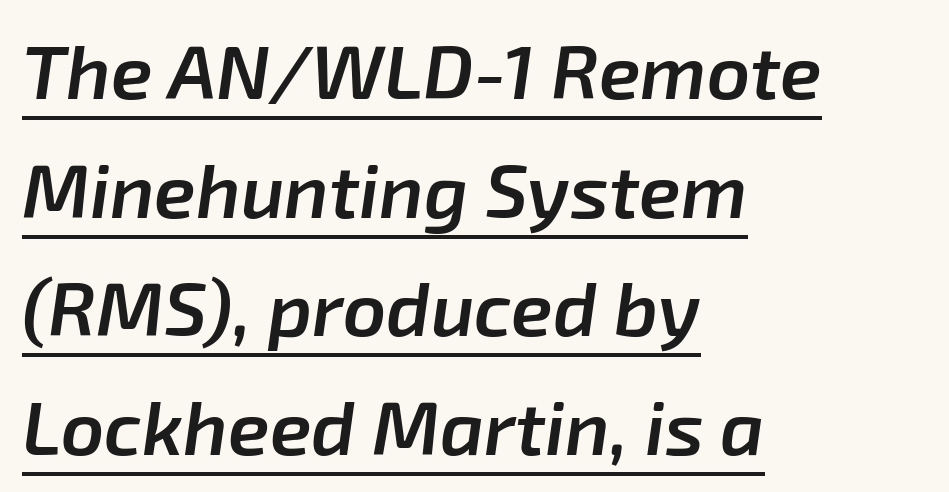
Q: Is the text bold? A: Semi-bold.
Q: Is the text italic (slanted)? A: Yes, it leans right by about 8 degrees.
Q: Is the text underlined? A: Yes.
Q: How is the paragraph aligned? A: Left-aligned.
Q: Is the spacing between letters normal or unusually wide? A: Normal.
Q: Is the spacing between lines tight, normal or loose? A: Normal.
Q: Width (condensed, normal, or wide)? A: Normal.
Q: Stroke contrast? A: Low.
Q: x-height? A: Medium.
Q: Monospaced? A: No.
